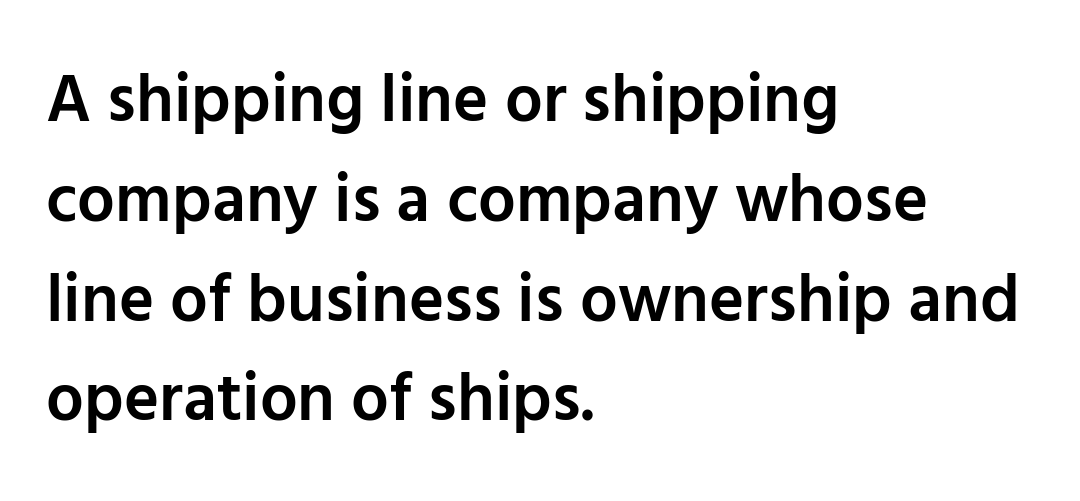
Each line starts at the same left margin while the right side varies. The letters sit at their default tracking, neither squeezed nor spread. Check the space under the baseline: it is left empty. This is moderately heavy type, rendered in semibold. A typesetter would call this proportional, since set widths differ per character.
